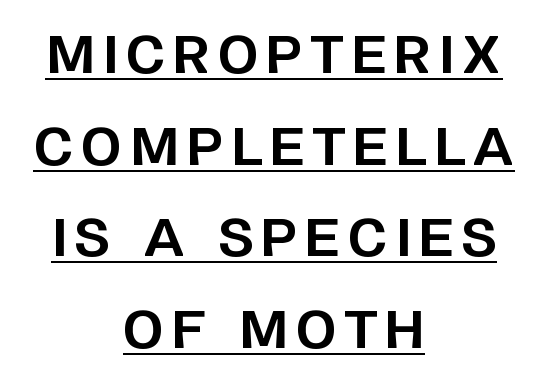
Q: Is the text bold? A: Yes.
Q: Is the text italic (slanted)? A: No, it is upright.
Q: Is the typeface a serif or a sans-serif typeface? A: Sans-serif.
Q: Is the text underlined? A: Yes.
Q: How is the paragraph aligned? A: Centered.
Q: Width (condensed, normal, or wide)? A: Normal.
Q: Stroke contrast? A: Low.
Q: x-height? A: Large.
Q: Monospaced? A: No.
